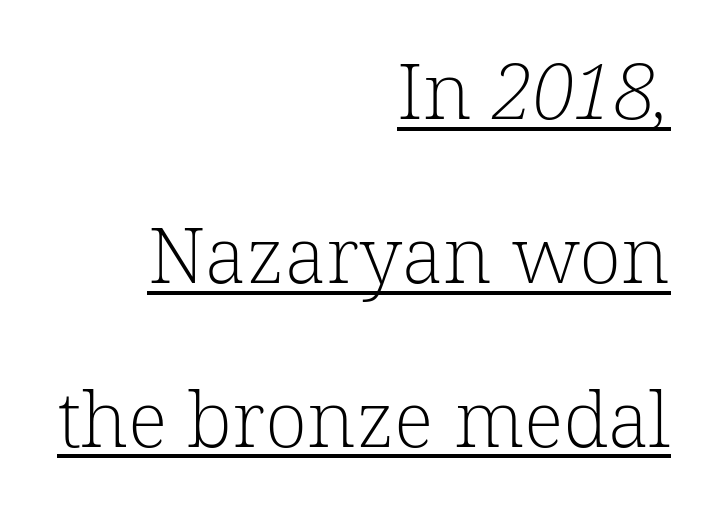
The image shows 78 px light serif type; set right-aligned, loose line spacing (2.1x), normal letter spacing, underlined; low stroke contrast and a medium x-height.
